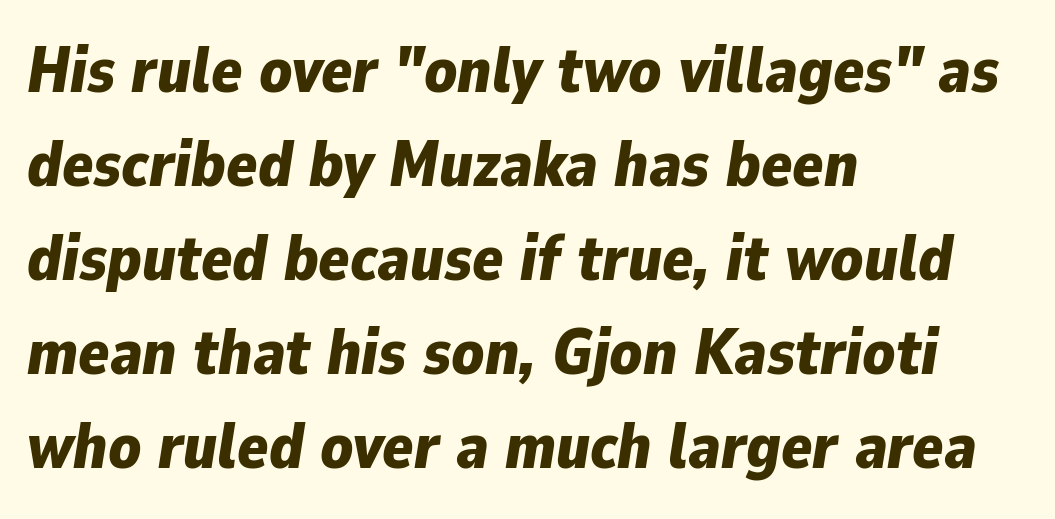
The image shows 64 px bold type, italic (leaning right); set left-aligned, normal line spacing (1.47x), normal letter spacing, not underlined; low stroke contrast and a medium x-height.
